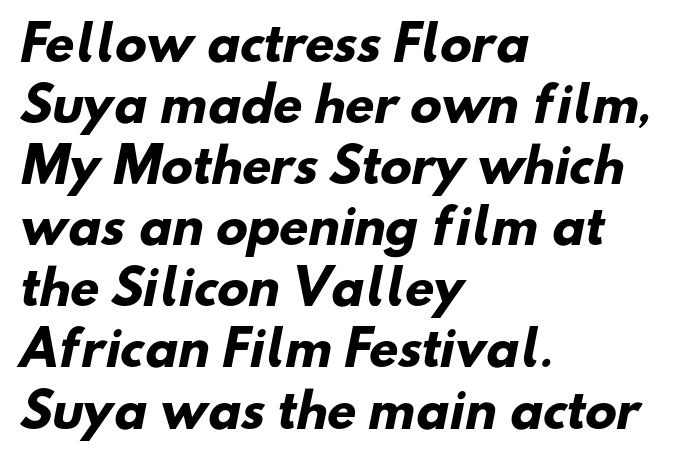
{"serif": "no", "bold": "yes", "weight": "heavy", "width": "normal", "stroke_contrast": "low", "x_height": "small", "monospaced": "no", "underline": "no", "align": "left", "line_spacing": "normal", "line_spacing_ratio": 1.3, "letter_spacing": "normal", "letter_spacing_em": 0.0, "glyph_px": 47}
